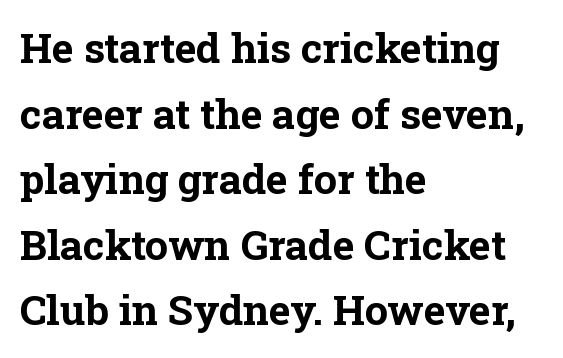
Q: Is the text bold? A: Yes.
Q: Is the text italic (slanted)? A: No, it is upright.
Q: Is the typeface a serif or a sans-serif typeface? A: Serif.
Q: Is the text underlined? A: No.
Q: How is the paragraph aligned? A: Left-aligned.
Q: Is the spacing between letters normal or unusually wide? A: Normal.
Q: Is the spacing between lines tight, normal or loose? A: Normal.
Q: Width (condensed, normal, or wide)? A: Normal.
Q: Stroke contrast? A: Low.
Q: x-height? A: Medium.
Q: Monospaced? A: No.
